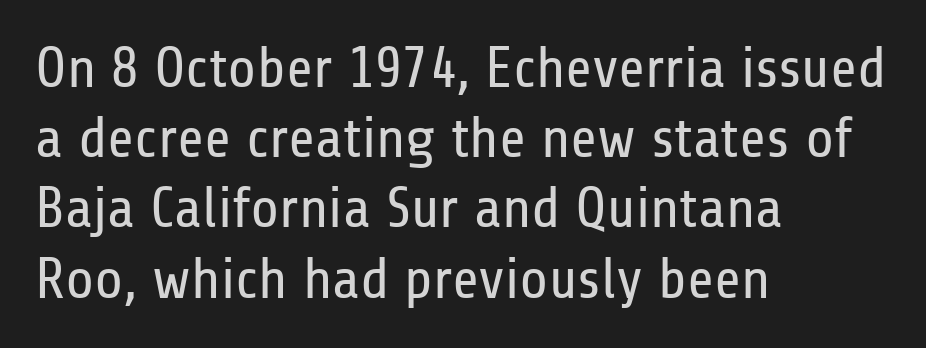
Q: Is the text bold? A: No.
Q: Is the text italic (slanted)? A: No, it is upright.
Q: Is the typeface a serif or a sans-serif typeface? A: Sans-serif.
Q: Is the text underlined? A: No.
Q: How is the paragraph aligned? A: Left-aligned.
Q: Is the spacing between letters normal or unusually wide? A: Normal.
Q: Width (condensed, normal, or wide)? A: Condensed.
Q: Stroke contrast? A: Low.
Q: x-height? A: Medium.
Q: Monospaced? A: No.
